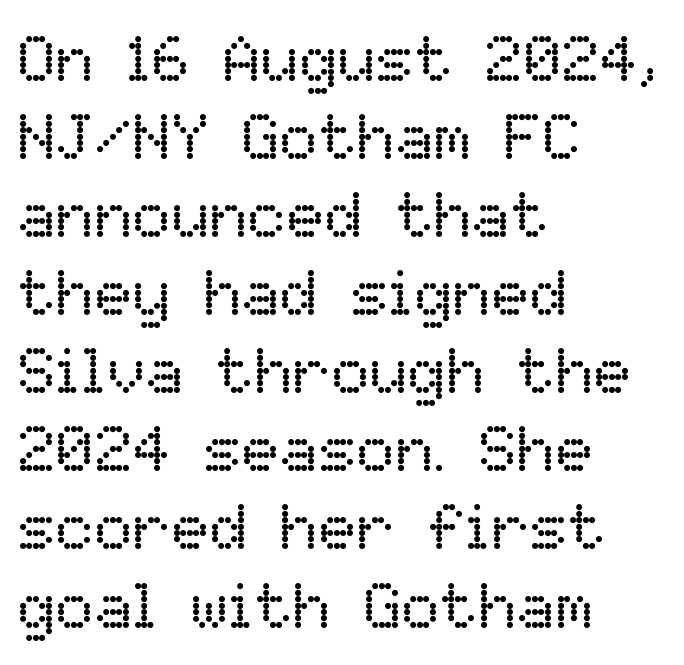
The rag falls on the right side of this text block. You could not count columns in this text — the font is proportionally spaced. Does the lettering tilt? It doesn't — this is upright. Stroke mass is kept to a normal reading level or below.
